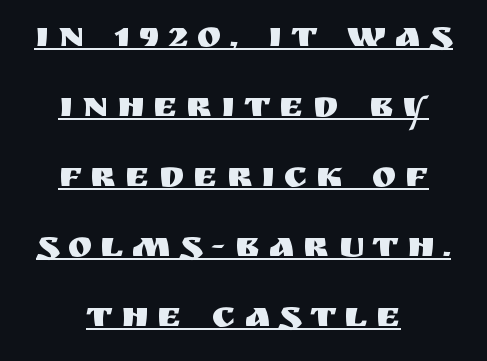
The image shows 37 px sans-serif type, upright; set centered, line spacing 1.89x, unusually wide letter spacing (+0.23 em), underlined; medium stroke contrast and a large x-height.
